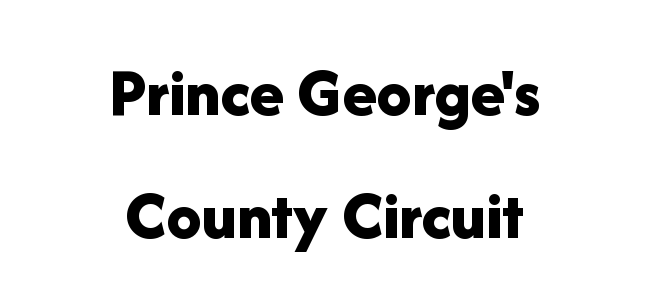
Q: Is the text bold? A: Yes.
Q: Is the text italic (slanted)? A: No, it is upright.
Q: Is the typeface a serif or a sans-serif typeface? A: Sans-serif.
Q: Is the text underlined? A: No.
Q: How is the paragraph aligned? A: Centered.
Q: Is the spacing between letters normal or unusually wide? A: Normal.
Q: Width (condensed, normal, or wide)? A: Normal.
Q: Stroke contrast? A: Low.
Q: x-height? A: Medium.
Q: Monospaced? A: No.
